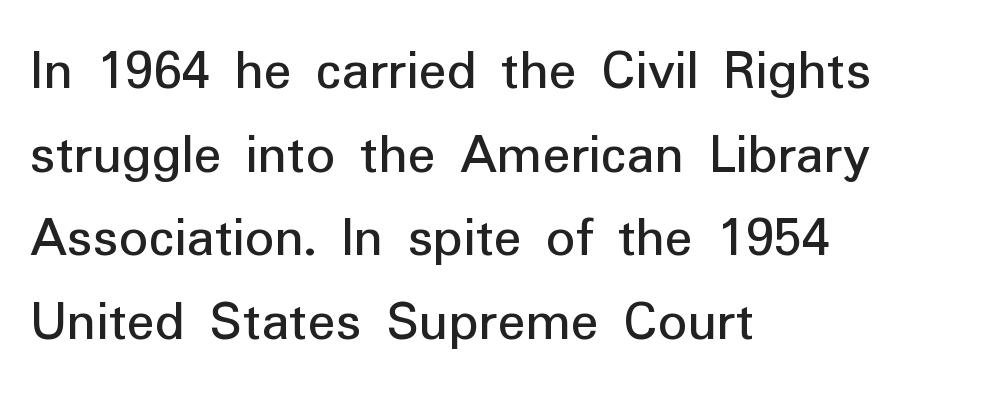
The image shows 58 px regular-weight sans-serif type, upright; set left-aligned, normal line spacing (1.44x), normal letter spacing, not underlined; low stroke contrast and a medium x-height.
